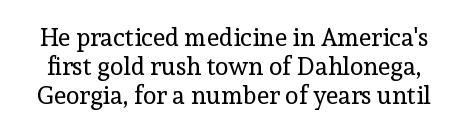
Posture: vertical. Between one letter and the next there's only the usual sliver of space. Descenders hang freely into open space. Compared with a typical body face, this is equally light or lighter still.
